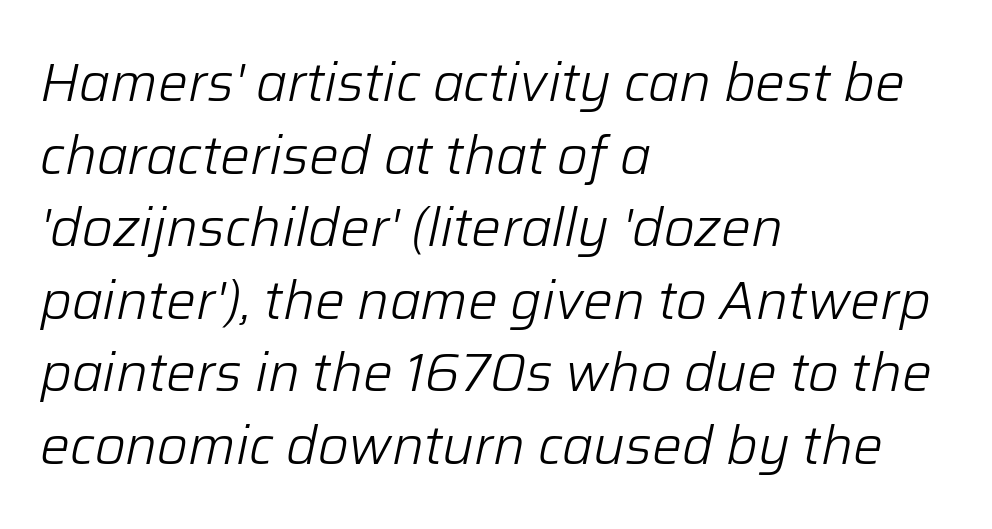
Q: Is the text bold? A: No.
Q: Is the text italic (slanted)? A: Yes, it leans right by about 12 degrees.
Q: Is the text underlined? A: No.
Q: How is the paragraph aligned? A: Left-aligned.
Q: Is the spacing between letters normal or unusually wide? A: Normal.
Q: Is the spacing between lines tight, normal or loose? A: Normal.
Q: Width (condensed, normal, or wide)? A: Normal.
Q: Stroke contrast? A: Low.
Q: x-height? A: Medium.
Q: Monospaced? A: No.
